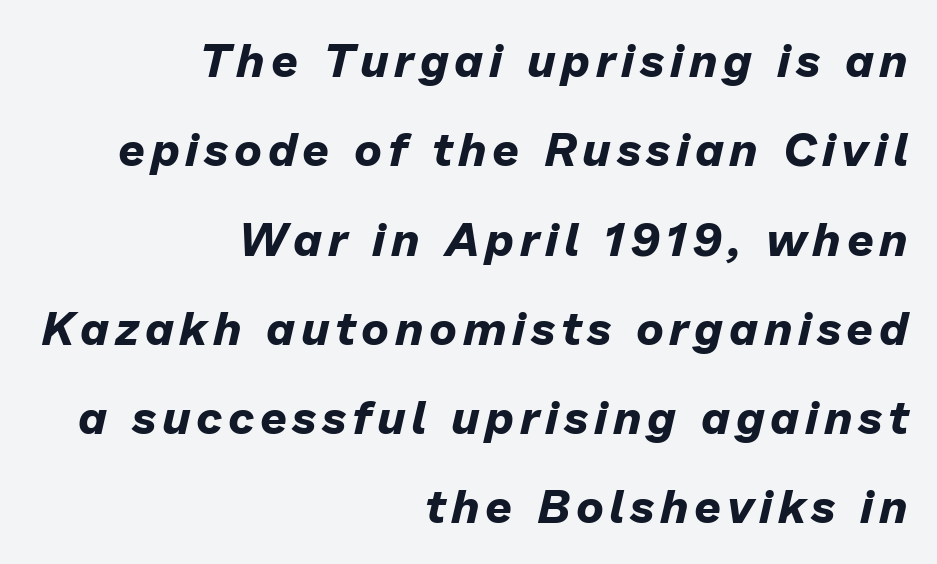
The image shows 47 px bold type, italic (leaning right); set right-aligned, loose line spacing (1.9x), not underlined; low stroke contrast and a medium x-height.
